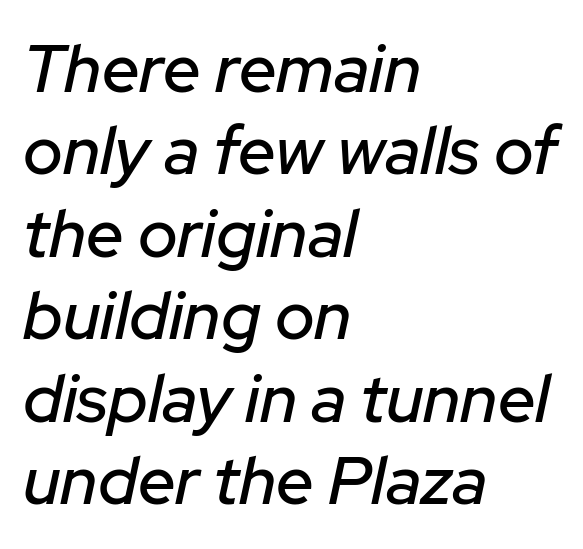
Spacing between characters is what you'd get straight out of the box. Think of a printed novel: that variable character pitch is what you see here. The glyphs are unaccompanied by any horizontal stroke below them. Every row of glyphs begins at an identical x-position on the left. The axis of the letterforms is tilted away from vertical.
